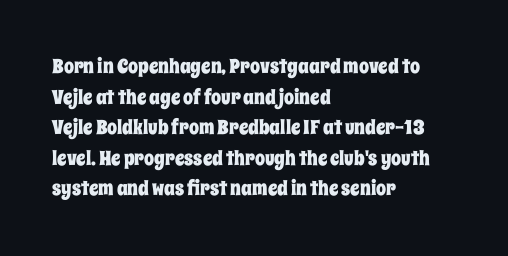
Q: Is the text italic (slanted)? A: No, it is upright.
Q: Is the text underlined? A: No.
Q: How is the paragraph aligned? A: Left-aligned.
Q: Is the spacing between letters normal or unusually wide? A: Normal.
Q: Is the spacing between lines tight, normal or loose? A: Normal.
